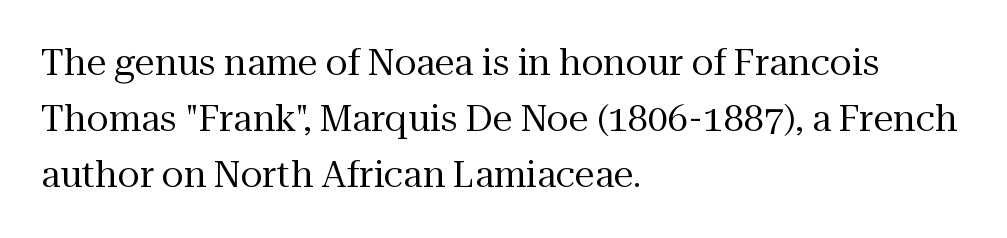
The image shows 36 px regular-weight serif type, upright; set left-aligned, normal line spacing (1.56x), normal letter spacing, not underlined; medium stroke contrast and a medium x-height.
